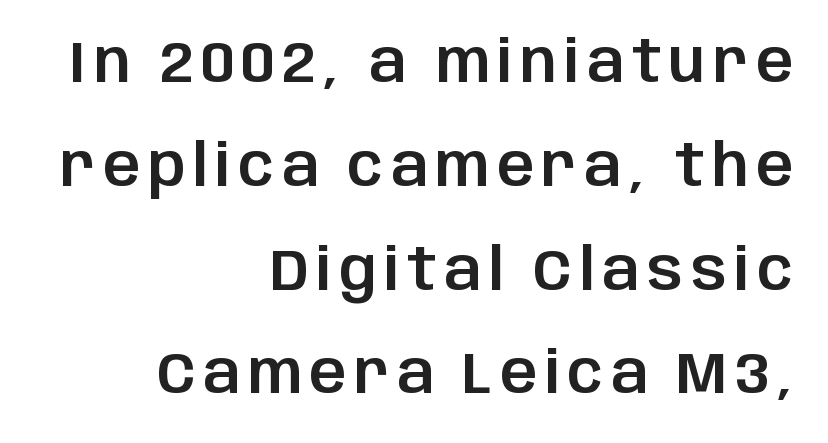
The image shows 58 px sans-serif type, upright; set right-aligned, line spacing 1.79x, not underlined; low stroke contrast and a large x-height.
